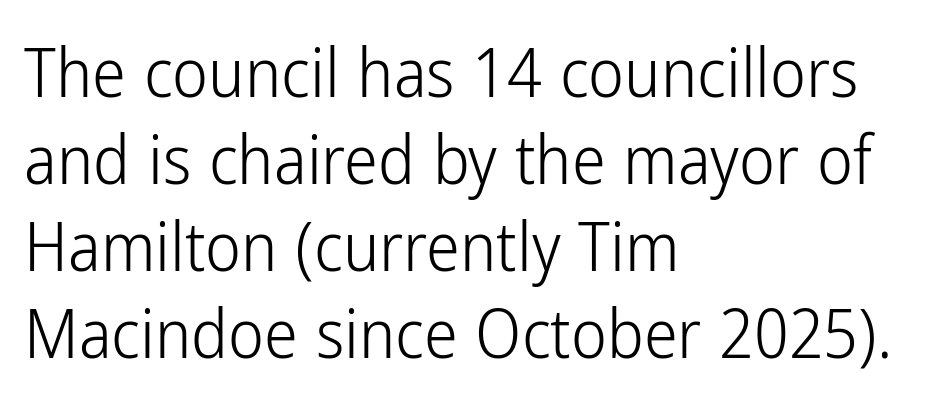
This is sans-serif lettering, the kind often seen on screens and signage. Tracking value appears to be zero — textbook default spacing. The lines in this sample share a left origin and differ only in where they stop. Spacing verdict: proportional, widths tailored to each character. It's the straight-up-and-down kind of type. The rendering uses a moderate line-height, typical for paragraphs.
